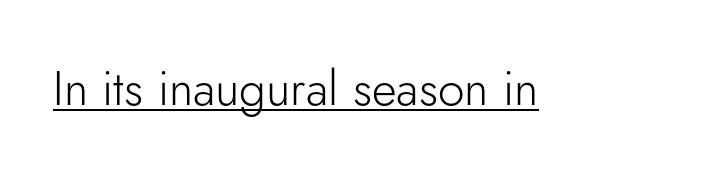
{"serif": "no", "italic": "no", "bold": "no", "weight": "light", "width": "normal", "stroke_contrast": "low", "x_height": "small", "monospaced": "no", "underline": "yes", "letter_spacing": "normal", "letter_spacing_em": 0.0, "glyph_px": 48}
